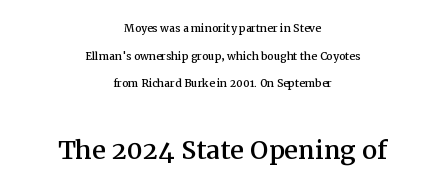
Are there feet on the stems? There are — it's a serif. Visually, the bottom section dominates because its glyphs are scaled up. Posture: straight, roman, zero tilt. Reading down the block, each line starts at a different indent, mirrored at its end. Observe the ordinary spacing: letters are neighbours, not strangers.
